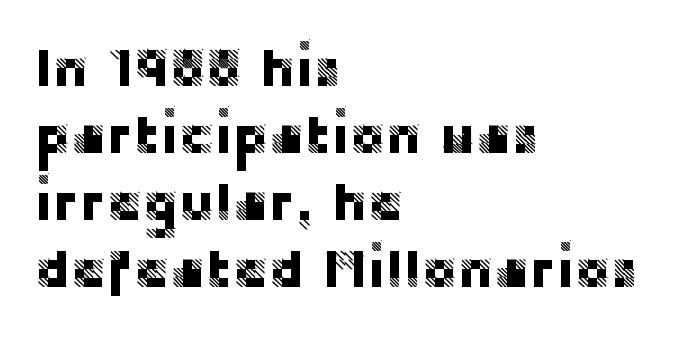
Q: Is the text italic (slanted)? A: No, it is upright.
Q: Is the typeface a serif or a sans-serif typeface? A: Sans-serif.
Q: Is the text underlined? A: No.
Q: How is the paragraph aligned? A: Left-aligned.
Q: Is the spacing between letters normal or unusually wide? A: Normal.
Q: Width (condensed, normal, or wide)? A: Normal.
Q: Stroke contrast? A: Low.
Q: x-height? A: Large.
Q: Monospaced? A: No.
